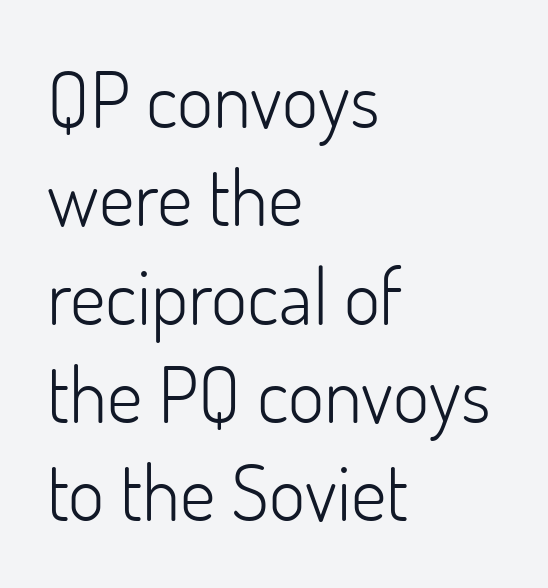
{"serif": "no", "italic": "no", "bold": "no", "weight": "light", "width": "normal", "stroke_contrast": "low", "x_height": "small", "monospaced": "no", "underline": "no", "align": "left", "line_spacing": "normal", "line_spacing_ratio": 1.26, "letter_spacing": "normal", "letter_spacing_em": 0.0, "glyph_px": 78}
